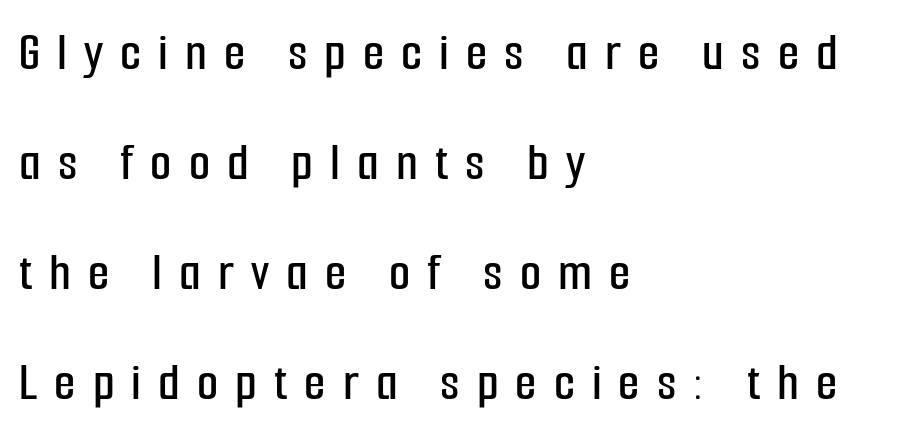
The rendering shows plain stroke endings on the letterforms — a sans-serif design. These lines are set flush left with a ragged right edge. Loose tracking; the words dissolve into strings of separated letters. The passage shown is not underscored anywhere. The designer dialed line spacing up above the default. Note the varied advance widths — an 'i' is clearly narrower than an 'm'.
